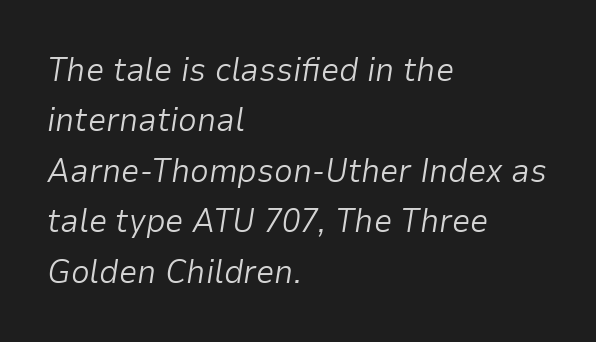
Q: Is the text bold? A: No.
Q: Is the text italic (slanted)? A: Yes, it leans right by about 9 degrees.
Q: Is the text underlined? A: No.
Q: How is the paragraph aligned? A: Left-aligned.
Q: Is the spacing between letters normal or unusually wide? A: Normal.
Q: Is the spacing between lines tight, normal or loose? A: Normal.
Q: Width (condensed, normal, or wide)? A: Normal.
Q: Stroke contrast? A: Low.
Q: x-height? A: Medium.
Q: Monospaced? A: No.
